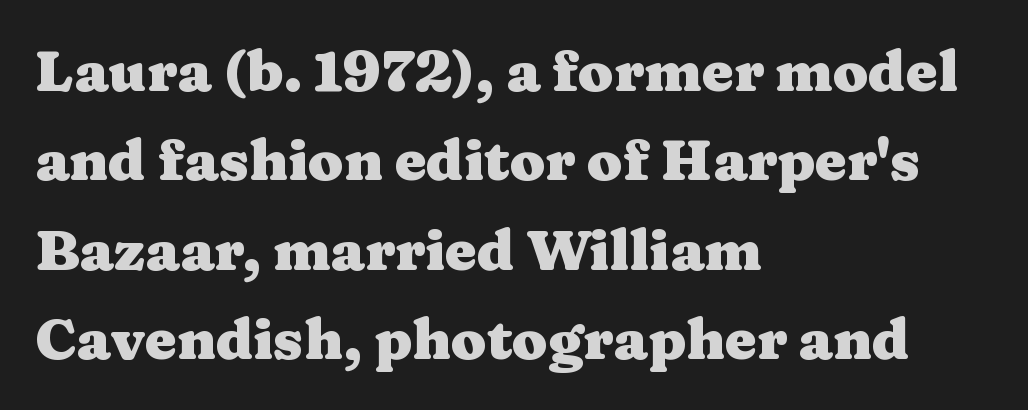
Q: Is the text bold? A: Yes.
Q: Is the text italic (slanted)? A: No, it is upright.
Q: Is the typeface a serif or a sans-serif typeface? A: Serif.
Q: Is the text underlined? A: No.
Q: How is the paragraph aligned? A: Left-aligned.
Q: Is the spacing between letters normal or unusually wide? A: Normal.
Q: Is the spacing between lines tight, normal or loose? A: Normal.
Q: Width (condensed, normal, or wide)? A: Wide.
Q: Stroke contrast? A: Medium.
Q: x-height? A: Medium.
Q: Monospaced? A: No.
